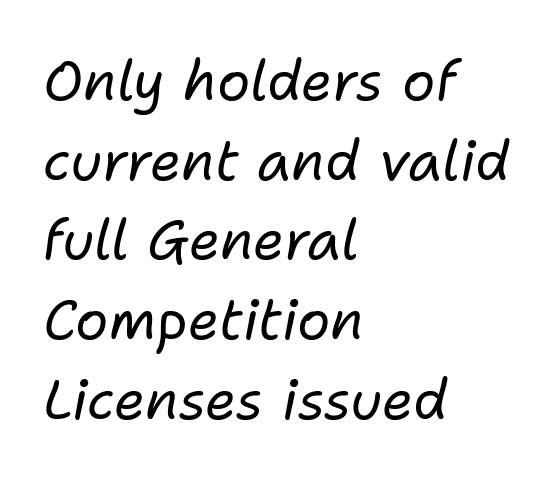
The image shows 55 px regular-weight type, italic (leaning right); set left-aligned, normal line spacing (1.45x), normal letter spacing, not underlined; low stroke contrast and a medium x-height.
